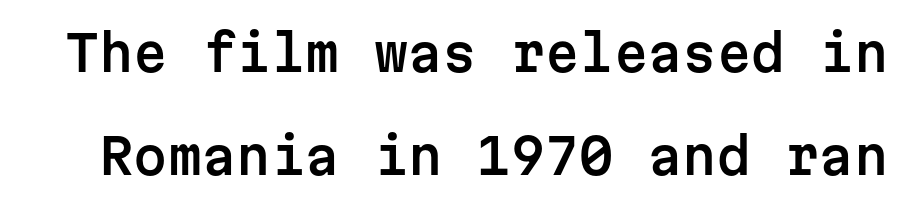
The image shows 49 px sans-serif type, upright, monospaced; set loose line spacing (2.1x), normal letter spacing, not underlined; low stroke contrast and a medium x-height.
